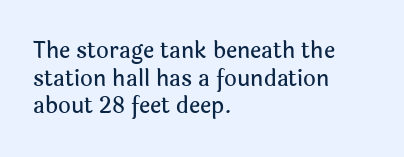
{"italic": "no", "underline": "no", "align": "left", "line_spacing": "normal", "line_spacing_ratio": 1.26, "letter_spacing": "normal", "letter_spacing_em": 0.0, "glyph_px": 22}
